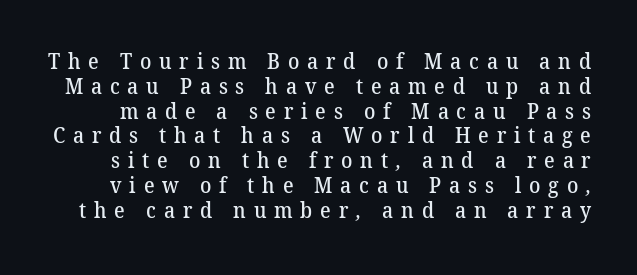
{"bold": "semi", "underline": "no", "line_spacing_ratio": 1.18, "letter_spacing": "wide", "letter_spacing_em": 0.37, "glyph_px": 21}
